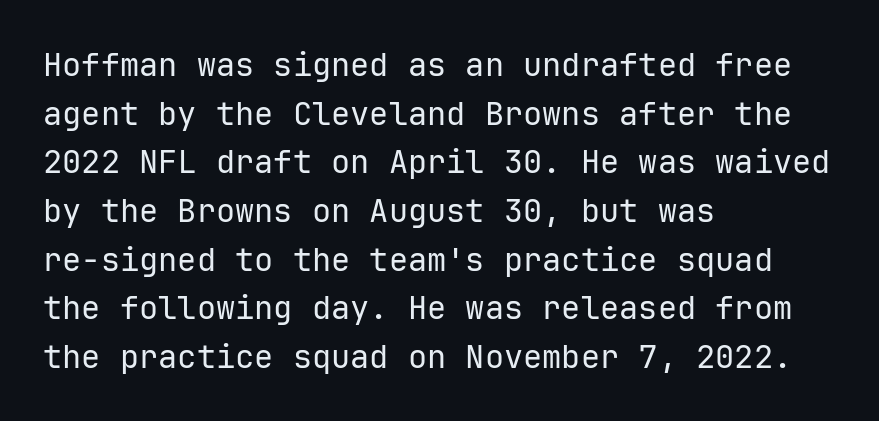
Notice how the passage keeps a crisp vertical edge on the left only. The passage shown is not underscored anywhere. Does the type have serifs? No, each stem ends abruptly. Leading: standard. Nope, not italic — everything's standing straight. The weight tops out at a normal text grade.
